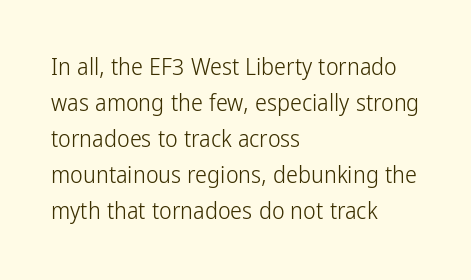
There is no visible air inserted between adjacent glyphs. The rendering anchors every line to the left-hand side. Counters stay open thanks to moderate or lighter strokes. Is there much room between lines? A standard amount, neither cramped nor airy. Type without underlining.
